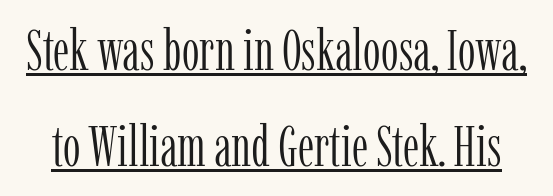
Font category for this specimen: serif. No extra tracking has been applied to these lines. Spacing verdict: proportional, widths tailored to each character. Posture: upright roman.
